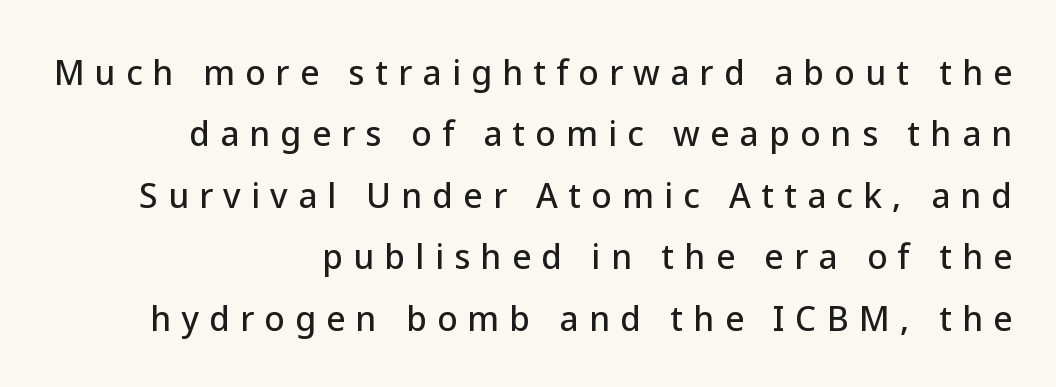
The specimen reads as upright at a glance. Only glyphs here, with clear space below each row. Layout note: lines flush right. The face used here is proportionally spaced, like ordinary book or web type. This rendering widens character spacing well past its baseline value.
